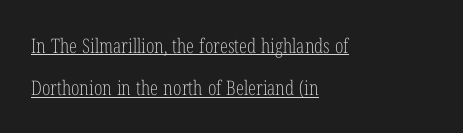
The image shows 20 px text type, upright; set left-aligned, loose line spacing (2.12x), normal letter spacing, underlined.
